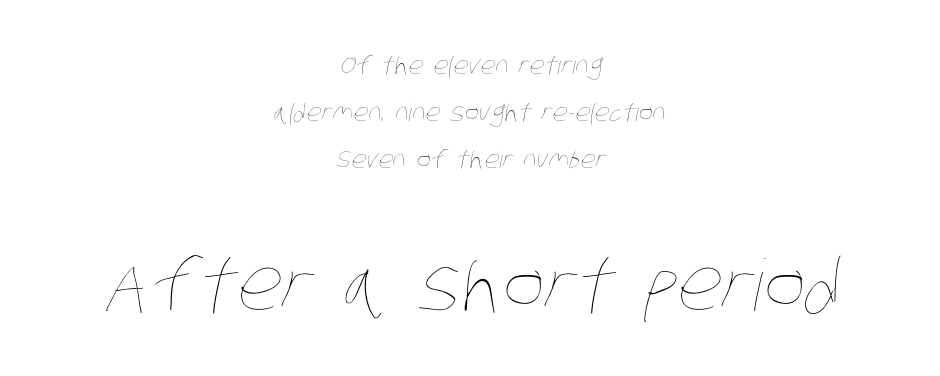
{"bold": "no", "weight": "thin", "width": "condensed", "stroke_contrast": "low", "x_height": "large", "monospaced": "no", "underline": "no", "align": "center", "line_spacing": "loose", "line_spacing_ratio": 1.96, "letter_spacing": "normal", "letter_spacing_em": 0.0, "larger_block": "second", "size_ratio": 2.96, "glyph_px": 71}
